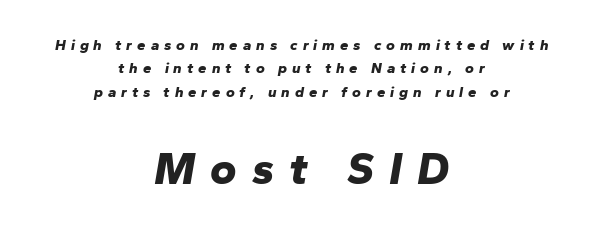
{"italic": "yes", "lean": "right", "slant_degrees": 10, "bold": "yes", "weight": "bold", "width": "normal", "stroke_contrast": "low", "x_height": "medium", "monospaced": "no", "underline": "no", "align": "center", "line_spacing": "normal", "line_spacing_ratio": 1.56, "letter_spacing": "wide", "letter_spacing_em": 0.33, "larger_block": "second", "size_ratio": 3.0, "glyph_px": 45}
